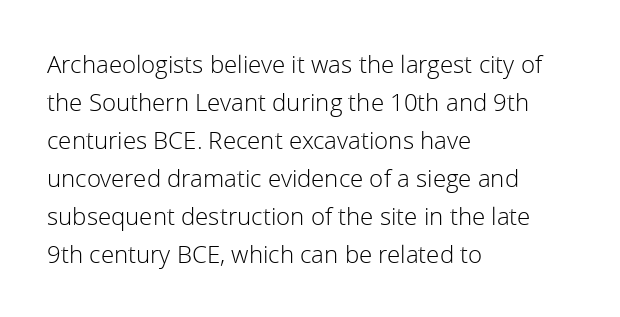
{"italic": "no", "bold": "no", "underline": "no", "align": "left", "line_spacing": "normal", "line_spacing_ratio": 1.58, "letter_spacing": "normal", "letter_spacing_em": 0.0, "glyph_px": 24}
